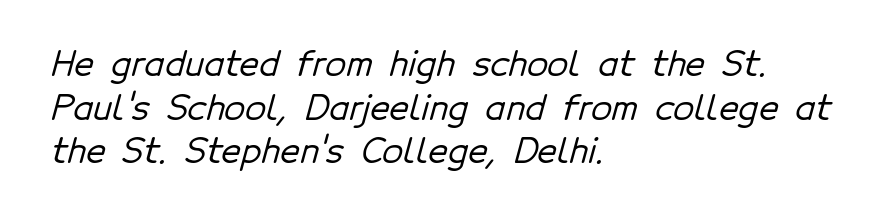
{"serif": "no", "width": "normal", "stroke_contrast": "low", "x_height": "medium", "monospaced": "no", "underline": "no", "align": "left", "line_spacing": "normal", "line_spacing_ratio": 1.28, "letter_spacing": "normal", "letter_spacing_em": 0.0, "glyph_px": 34}
